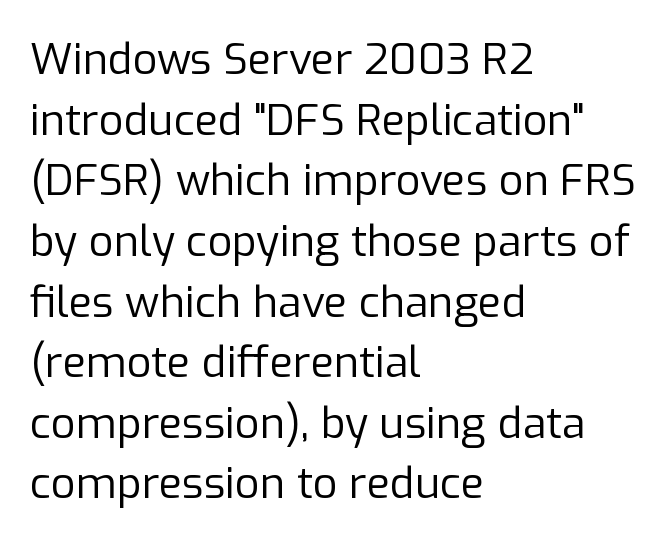
{"serif": "no", "italic": "no", "bold": "no", "weight": "regular", "width": "normal", "stroke_contrast": "low", "x_height": "medium", "monospaced": "no", "underline": "no", "align": "left", "line_spacing": "normal", "line_spacing_ratio": 1.41, "letter_spacing": "normal", "letter_spacing_em": 0.0, "glyph_px": 43}
